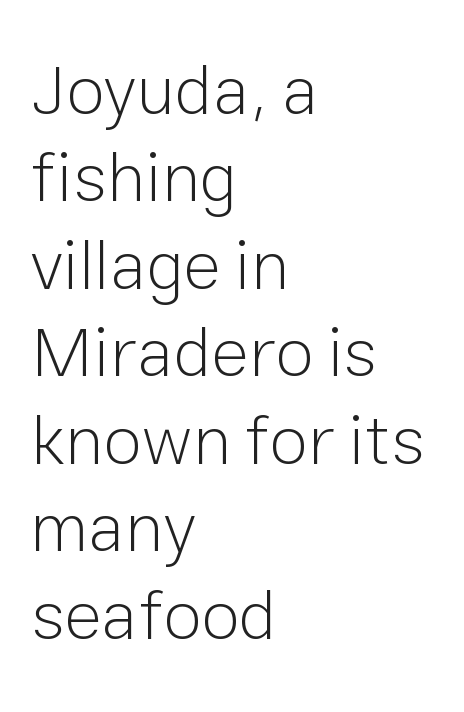
The image shows 70 px light sans-serif type, upright; set left-aligned, normal line spacing (1.25x), normal letter spacing, not underlined; low stroke contrast and a medium x-height.
